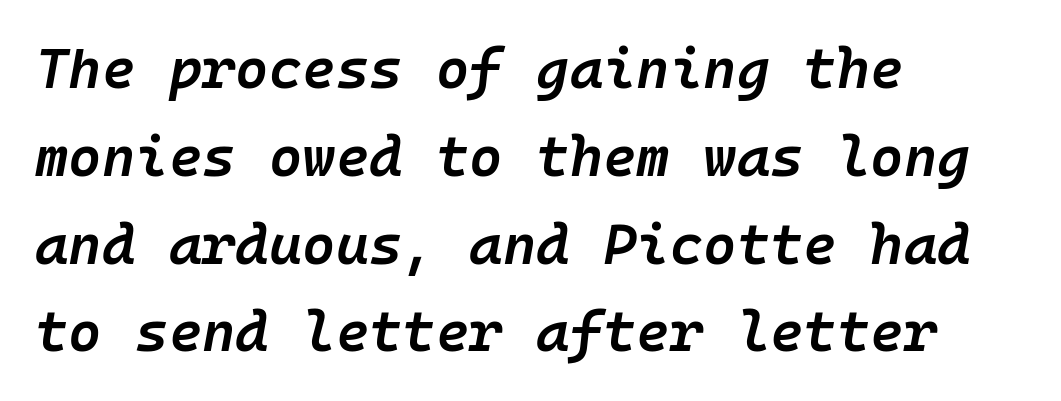
The image shows 57 px semibold type, italic (leaning right), monospaced; set left-aligned, normal line spacing (1.54x), normal letter spacing, not underlined; low stroke contrast and a medium x-height.
